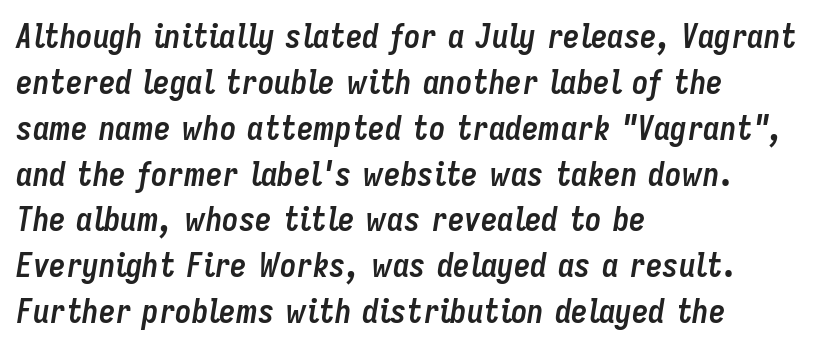
Q: Is the text bold? A: Yes.
Q: Is the text italic (slanted)? A: Yes, it leans right by about 9 degrees.
Q: Is the text underlined? A: No.
Q: How is the paragraph aligned? A: Left-aligned.
Q: Is the spacing between letters normal or unusually wide? A: Normal.
Q: Is the spacing between lines tight, normal or loose? A: Normal.
Q: Width (condensed, normal, or wide)? A: Condensed.
Q: Stroke contrast? A: Low.
Q: x-height? A: Medium.
Q: Monospaced? A: No.
